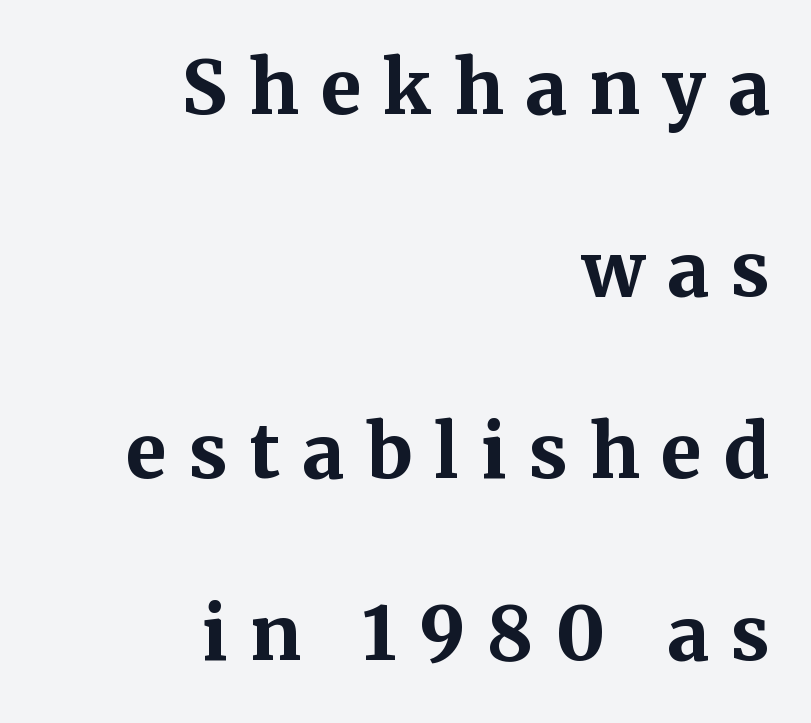
Typeset ragged left — the right edge is the straight one. Is this a fixed-width face? No — the glyphs have proportional, varying widths. Substantial extra tracking has been applied to these lines. I'd call this a serif setting — the letters wear small feet. Summary of weight: heavy, a full bold.
